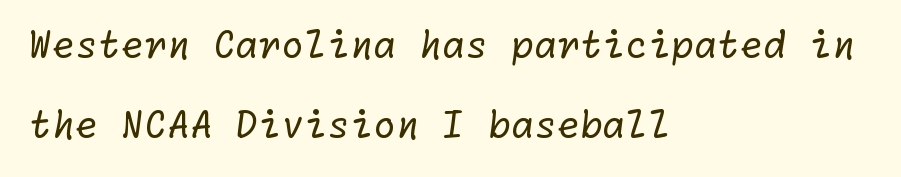
The image shows 37 px regular-weight sans-serif type; set left-aligned, loose line spacing (2.17x), normal letter spacing, not underlined; low stroke contrast and a medium x-height.
